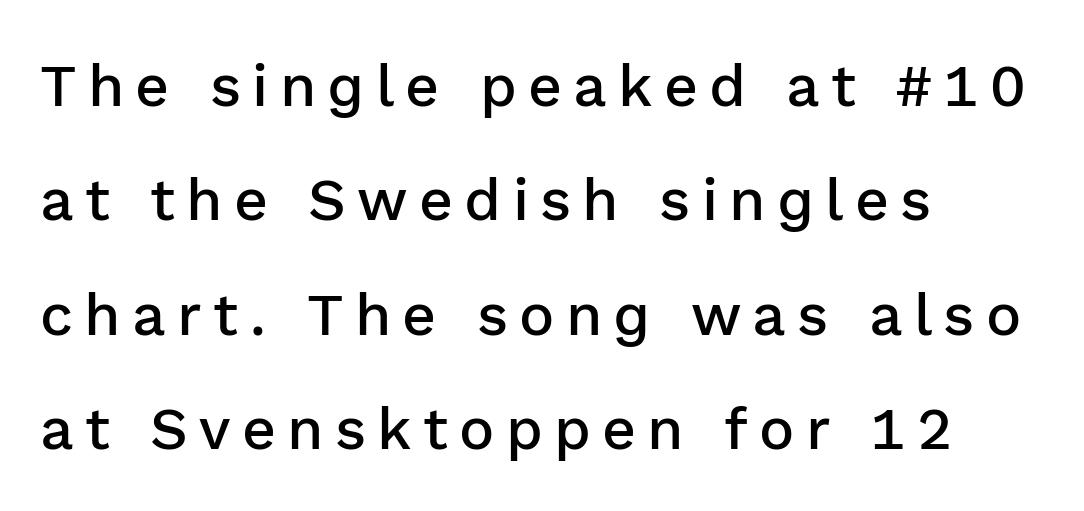
Q: Is the text bold? A: Semi-bold.
Q: Is the text italic (slanted)? A: No, it is upright.
Q: Is the typeface a serif or a sans-serif typeface? A: Sans-serif.
Q: Is the text underlined? A: No.
Q: How is the paragraph aligned? A: Left-aligned.
Q: Is the spacing between lines tight, normal or loose? A: Loose.
Q: Width (condensed, normal, or wide)? A: Normal.
Q: Stroke contrast? A: Low.
Q: x-height? A: Medium.
Q: Monospaced? A: No.
